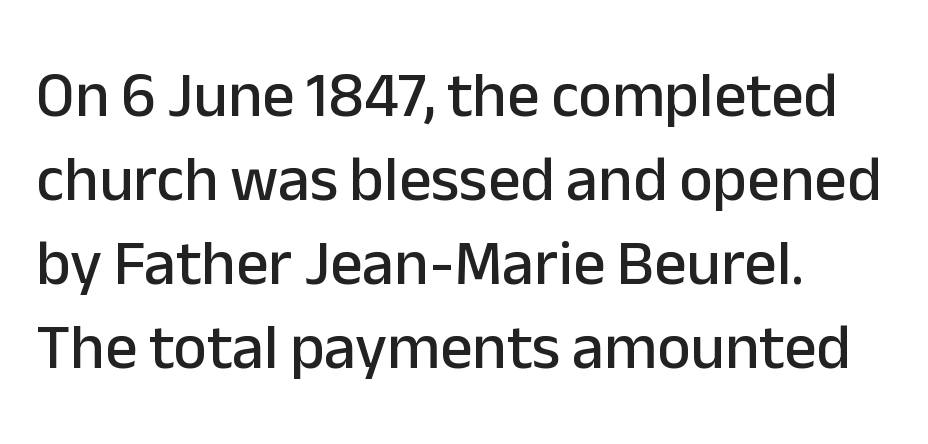
{"serif": "no", "italic": "no", "width": "normal", "stroke_contrast": "low", "x_height": "medium", "monospaced": "no", "underline": "no", "align": "left", "line_spacing": "normal", "line_spacing_ratio": 1.31, "letter_spacing": "normal", "letter_spacing_em": 0.0, "glyph_px": 64}
